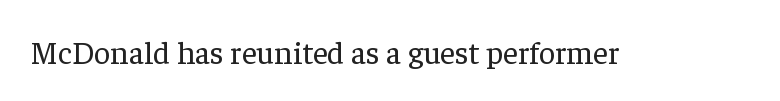
Upright lettering throughout. Nothing heavy about these letters — not bold at all. The letters carry serifs — small finishing strokes at the ends of their stems. The face used here is rendered with its standard letterfit. Proportional: the letters do not fall into vertical columns.
